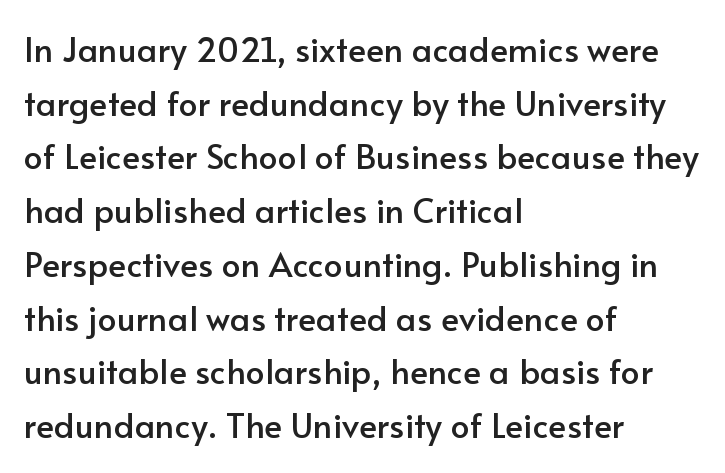
Q: Is the text italic (slanted)? A: No, it is upright.
Q: Is the typeface a serif or a sans-serif typeface? A: Sans-serif.
Q: Is the text underlined? A: No.
Q: How is the paragraph aligned? A: Left-aligned.
Q: Is the spacing between letters normal or unusually wide? A: Normal.
Q: Is the spacing between lines tight, normal or loose? A: Normal.
Q: Width (condensed, normal, or wide)? A: Normal.
Q: Stroke contrast? A: Low.
Q: x-height? A: Small.
Q: Monospaced? A: No.
